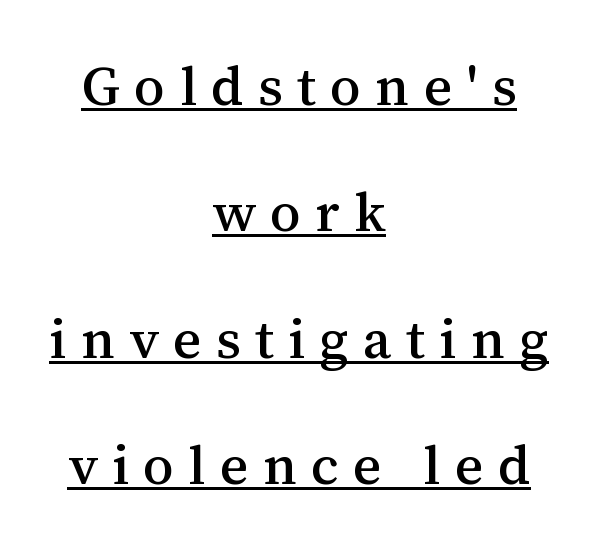
Q: Is the text italic (slanted)? A: No, it is upright.
Q: Is the typeface a serif or a sans-serif typeface? A: Serif.
Q: Is the text underlined? A: Yes.
Q: How is the paragraph aligned? A: Centered.
Q: Is the spacing between letters normal or unusually wide? A: Unusually wide.
Q: Is the spacing between lines tight, normal or loose? A: Loose.
Q: Width (condensed, normal, or wide)? A: Normal.
Q: Stroke contrast? A: Medium.
Q: x-height? A: Medium.
Q: Monospaced? A: No.
